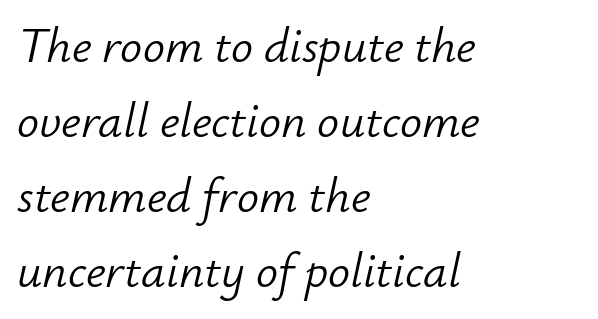
{"italic": "yes", "lean": "right", "slant_degrees": 12, "bold": "no", "weight": "light", "width": "normal", "stroke_contrast": "low", "x_height": "small", "monospaced": "no", "underline": "no", "align": "left", "line_spacing": "normal", "line_spacing_ratio": 1.53, "letter_spacing": "normal", "letter_spacing_em": 0.0, "glyph_px": 49}
